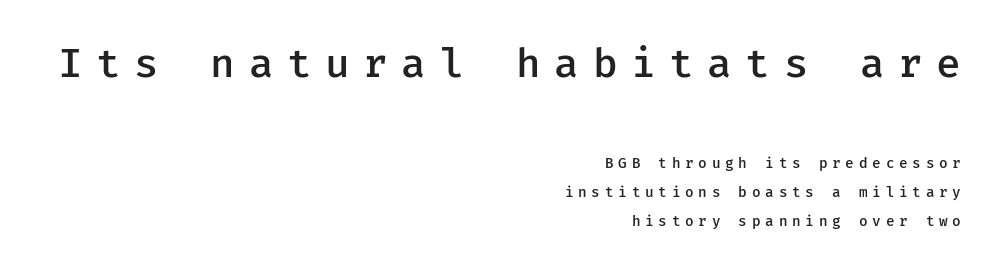
{"serif": "no", "italic": "no", "bold": "semi", "weight": "semibold", "width": "normal", "stroke_contrast": "low", "x_height": "medium", "underline": "no", "align": "right", "line_spacing": "loose", "line_spacing_ratio": 2.08, "letter_spacing": "wide", "letter_spacing_em": 0.34, "larger_block": "first", "size_ratio": 2.86, "glyph_px": 40}
